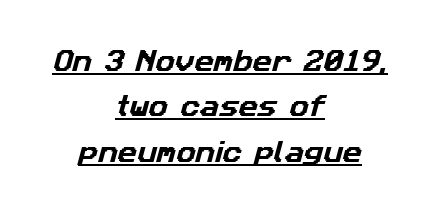
{"underline": "yes", "align": "center", "line_spacing_ratio": 1.89, "letter_spacing": "normal", "letter_spacing_em": 0.0, "glyph_px": 24}
